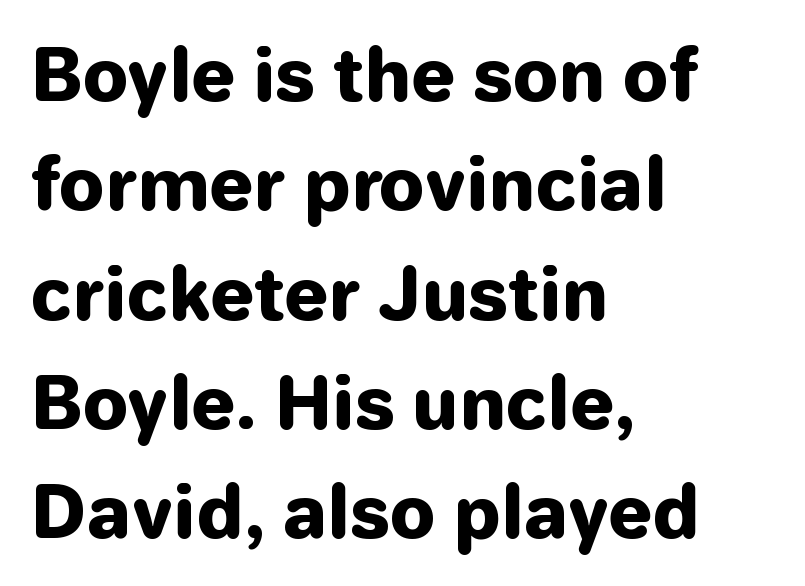
{"serif": "no", "italic": "no", "bold": "yes", "weight": "heavy", "width": "normal", "stroke_contrast": "low", "x_height": "medium", "monospaced": "no", "underline": "no", "align": "left", "line_spacing": "normal", "line_spacing_ratio": 1.54, "letter_spacing": "normal", "letter_spacing_em": 0.0, "glyph_px": 71}
